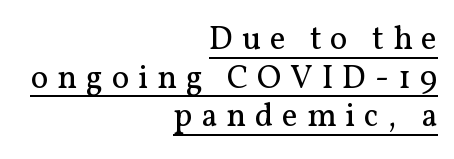
The image shows 33 px regular-weight serif type, upright; set right-aligned, line spacing 1.17x, unusually wide letter spacing (+0.27 em), underlined; medium stroke contrast and a medium x-height.
